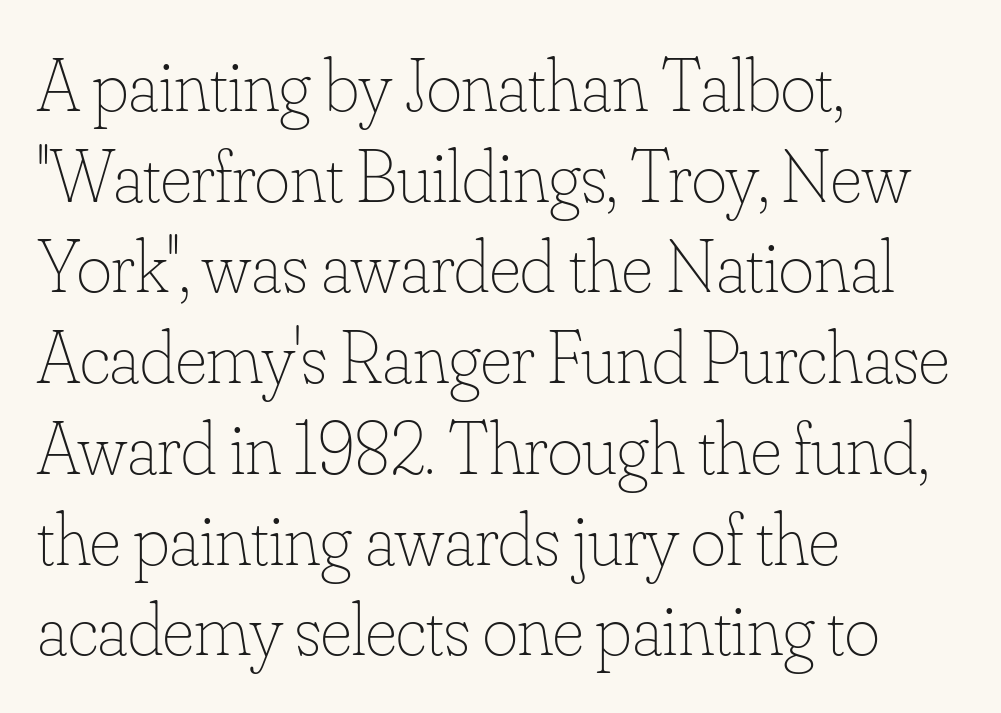
{"italic": "no", "bold": "no", "weight": "thin", "width": "normal", "stroke_contrast": "low", "x_height": "small", "monospaced": "no", "underline": "no", "align": "left", "line_spacing_ratio": 1.21, "letter_spacing": "normal", "letter_spacing_em": 0.0, "glyph_px": 75}
